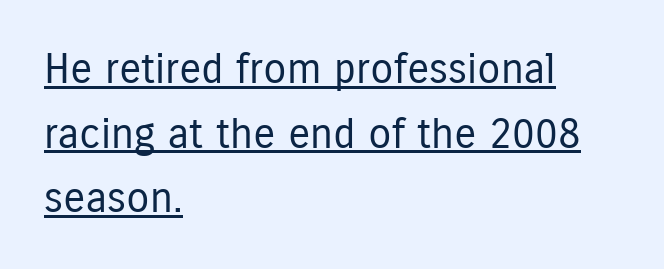
{"serif": "no", "italic": "no", "bold": "no", "weight": "regular", "width": "condensed", "stroke_contrast": "low", "x_height": "medium", "monospaced": "no", "underline": "yes", "align": "left", "line_spacing": "normal", "line_spacing_ratio": 1.54, "letter_spacing": "normal", "letter_spacing_em": 0.0, "glyph_px": 42}
